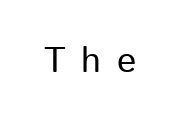
The image shows 36 px sans-serif type, upright; set unusually wide letter spacing (+0.43 em), not underlined; low stroke contrast and a medium x-height.
